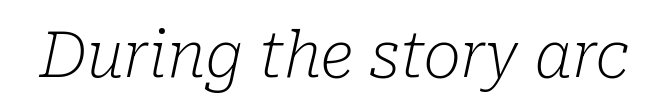
You could call the tracking neutral — neither tight nor loose. Compared with ordinary roman type, these characters are visibly tilted. Check where the strokes stop: tiny serifs finish them off. Weight: not bold — regular or lighter. Do the characters align in a grid? No, the font is proportional. The gap between lines stays unmarked.
